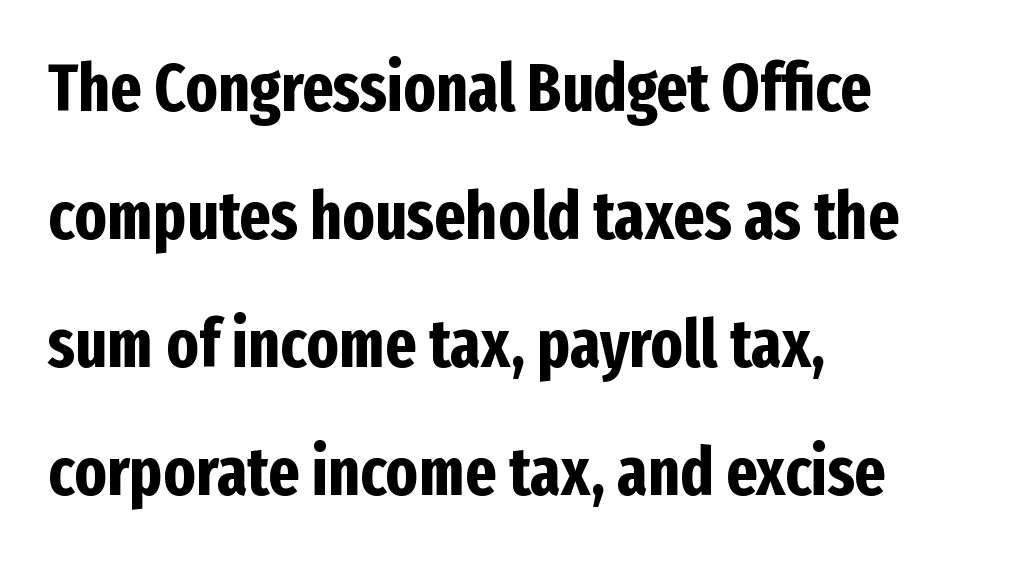
The image shows 67 px bold, condensed sans-serif type, upright; set left-aligned, loose line spacing (1.91x), normal letter spacing, not underlined; low stroke contrast and a medium x-height.
